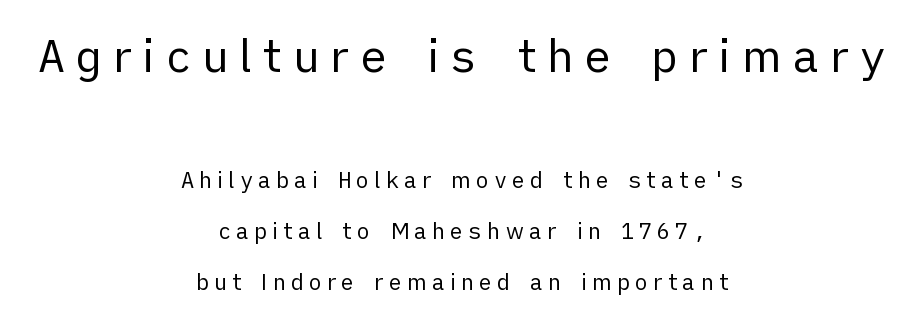
{"serif": "no", "italic": "no", "bold": "no", "weight": "regular", "width": "normal", "stroke_contrast": "low", "x_height": "medium", "monospaced": "no", "underline": "no", "align": "center", "line_spacing": "loose", "line_spacing_ratio": 2.32, "letter_spacing": "wide", "letter_spacing_em": 0.22, "larger_block": "first", "size_ratio": 2.05, "glyph_px": 45}
